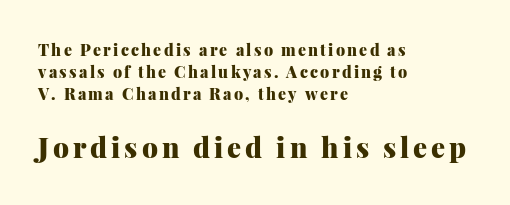
Normally led — the rows are evenly, conventionally spaced. Spacing verdict: proportional, widths tailored to each character. Two sizes are in play, and the larger belongs to the second block. The strip under each line holds only bare page.
